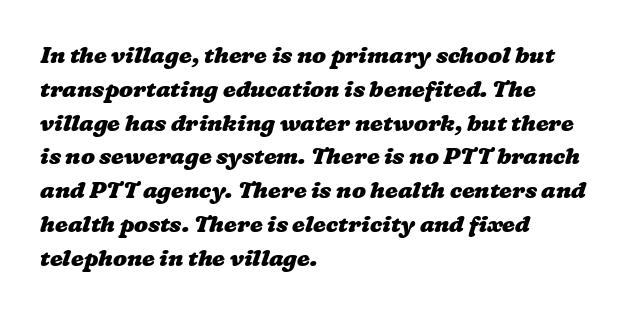
{"bold": "yes", "underline": "no", "align": "left", "line_spacing": "normal", "line_spacing_ratio": 1.47, "letter_spacing": "normal", "letter_spacing_em": 0.0, "glyph_px": 23}
